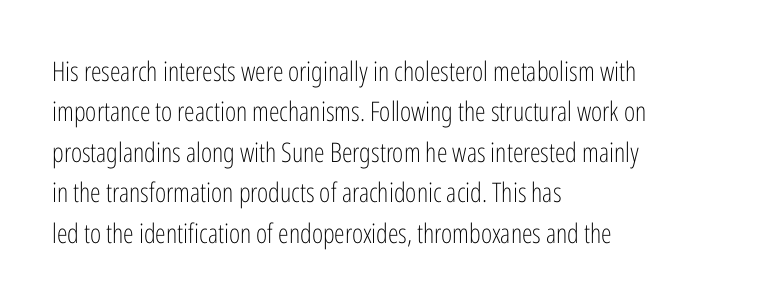
Q: Is the text bold? A: No.
Q: Is the text italic (slanted)? A: No, it is upright.
Q: Is the text underlined? A: No.
Q: How is the paragraph aligned? A: Left-aligned.
Q: Is the spacing between letters normal or unusually wide? A: Normal.
Q: Is the spacing between lines tight, normal or loose? A: Normal.
